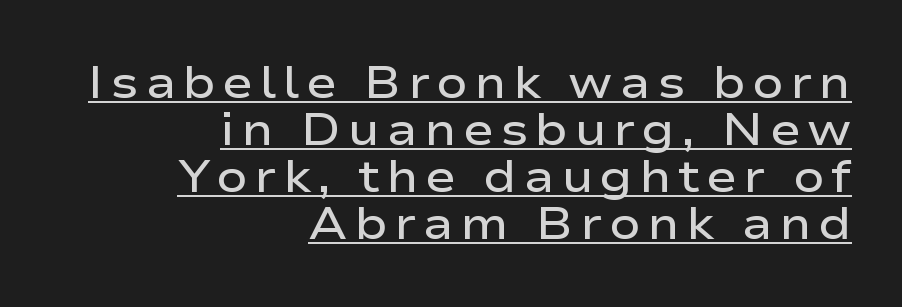
Q: Is the text bold? A: Semi-bold.
Q: Is the text italic (slanted)? A: No, it is upright.
Q: Is the typeface a serif or a sans-serif typeface? A: Sans-serif.
Q: Is the text underlined? A: Yes.
Q: How is the paragraph aligned? A: Right-aligned.
Q: Is the spacing between lines tight, normal or loose? A: Tight.
Q: Width (condensed, normal, or wide)? A: Wide.
Q: Stroke contrast? A: Low.
Q: x-height? A: Medium.
Q: Monospaced? A: No.
